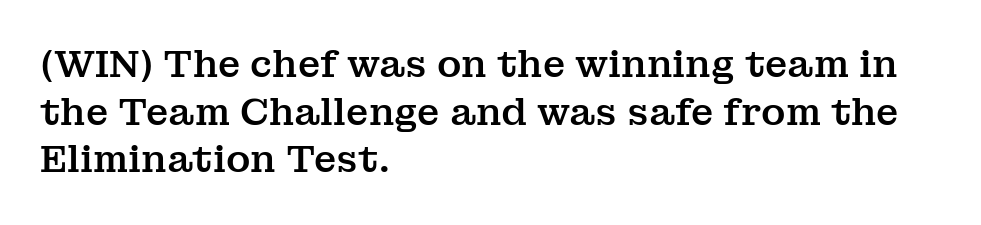
The image shows 37 px serif type, upright; set left-aligned, normal line spacing (1.29x), normal letter spacing, not underlined; medium stroke contrast and a medium x-height.
